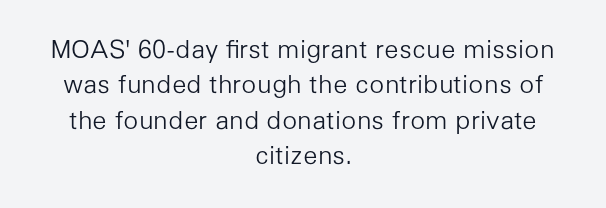
The image shows 25 px text type, upright; set centered, normal line spacing (1.42x), normal letter spacing, not underlined.
